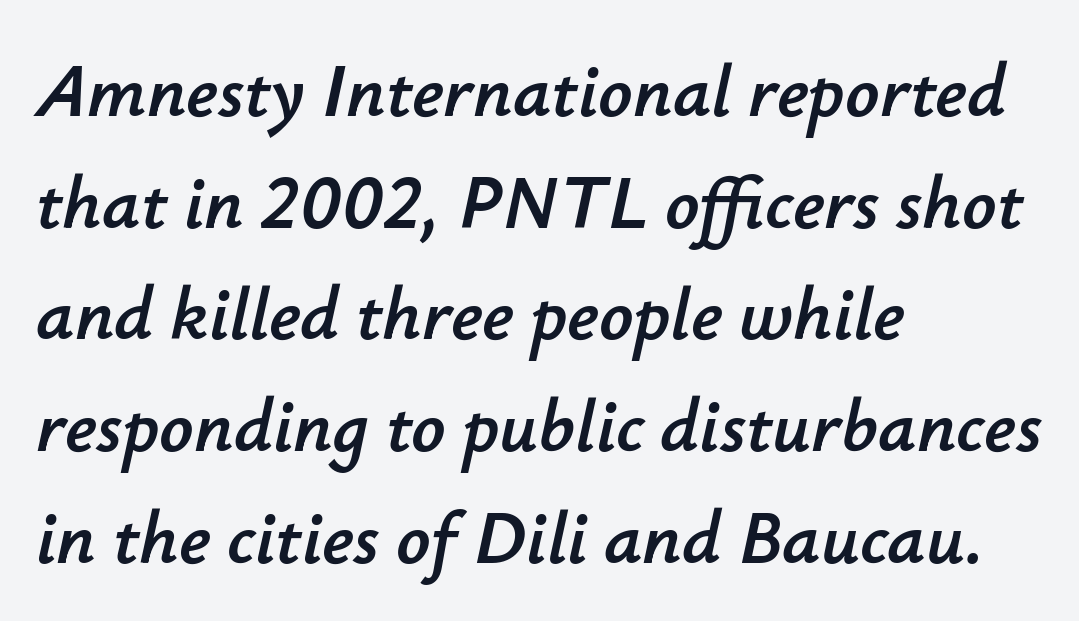
Q: Is the text italic (slanted)? A: Yes, it leans right by about 12 degrees.
Q: Is the text underlined? A: No.
Q: How is the paragraph aligned? A: Left-aligned.
Q: Is the spacing between letters normal or unusually wide? A: Normal.
Q: Is the spacing between lines tight, normal or loose? A: Normal.
Q: Width (condensed, normal, or wide)? A: Normal.
Q: Stroke contrast? A: Low.
Q: x-height? A: Small.
Q: Monospaced? A: No.
